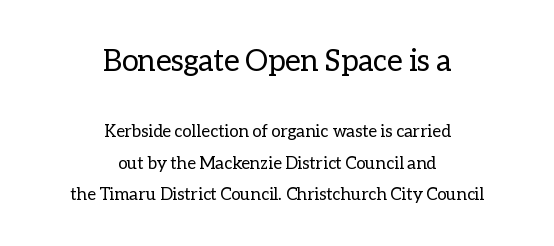
Q: Is the text bold? A: No.
Q: Is the text italic (slanted)? A: No, it is upright.
Q: Is the text underlined? A: No.
Q: How is the paragraph aligned? A: Centered.
Q: Is the spacing between letters normal or unusually wide? A: Normal.
Q: Which block of text is set in a larger size, the first (top) or the second (bottom)? A: The first (top) one.
Q: Width (condensed, normal, or wide)? A: Normal.
Q: Stroke contrast? A: Low.
Q: x-height? A: Medium.
Q: Monospaced? A: No.
